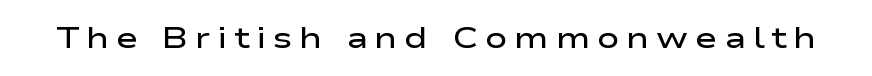
Do the characters align in a grid? No, the font is proportional. This rendering widens character spacing well past its baseline value. The sample has been set in demibold, a notch under bold. Font category for this specimen: sans-serif. Nobody drew a line under any word here. You can tell it's not italic because the verticals are truly vertical.
